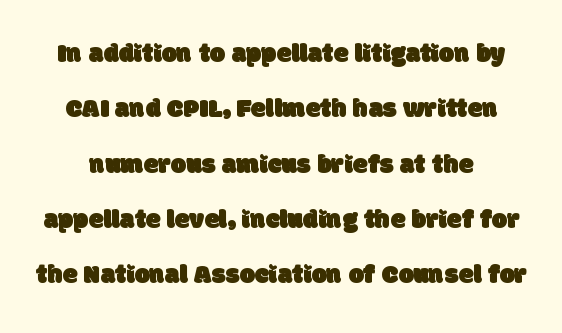
Q: Is the text underlined? A: No.
Q: Is the spacing between letters normal or unusually wide? A: Normal.
Q: Is the spacing between lines tight, normal or loose? A: Loose.
